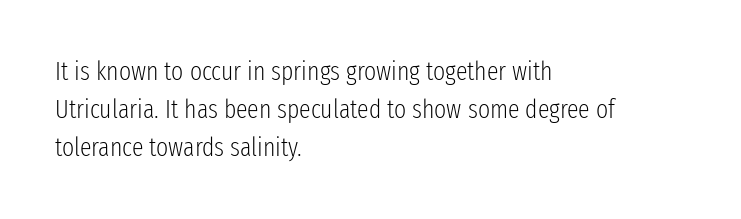
The image shows 26 px text type, upright; set left-aligned, normal line spacing (1.47x), normal letter spacing, not underlined.
